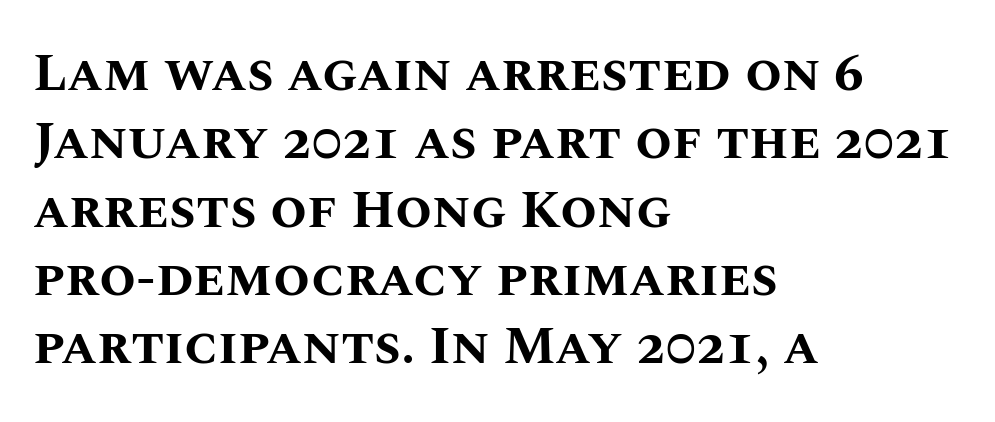
Q: Is the text bold? A: Yes.
Q: Is the text italic (slanted)? A: No, it is upright.
Q: Is the text underlined? A: No.
Q: How is the paragraph aligned? A: Left-aligned.
Q: Is the spacing between letters normal or unusually wide? A: Normal.
Q: Is the spacing between lines tight, normal or loose? A: Normal.
Q: Width (condensed, normal, or wide)? A: Normal.
Q: Stroke contrast? A: Medium.
Q: x-height? A: Large.
Q: Monospaced? A: No.
